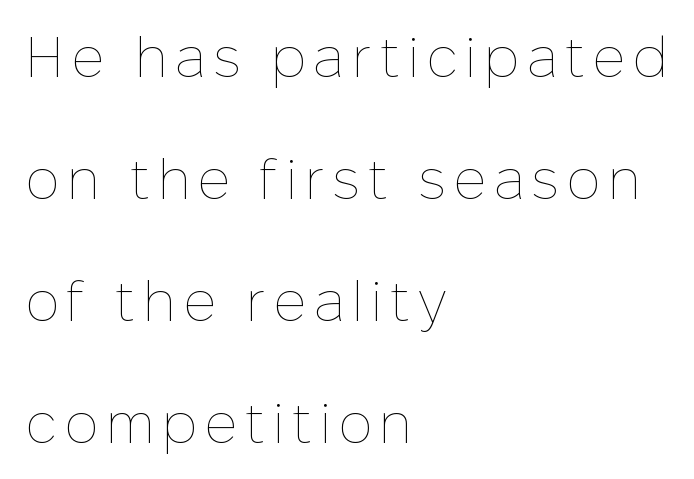
Q: Is the text bold? A: No.
Q: Is the text italic (slanted)? A: No, it is upright.
Q: Is the text underlined? A: No.
Q: How is the paragraph aligned? A: Left-aligned.
Q: Is the spacing between lines tight, normal or loose? A: Loose.
Q: Width (condensed, normal, or wide)? A: Normal.
Q: Stroke contrast? A: Low.
Q: x-height? A: Medium.
Q: Monospaced? A: No.
